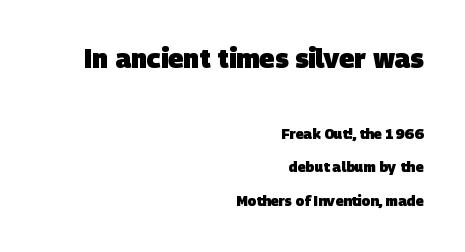
Q: Is the text bold? A: Yes.
Q: Is the text underlined? A: No.
Q: How is the paragraph aligned? A: Right-aligned.
Q: Is the spacing between letters normal or unusually wide? A: Normal.
Q: Is the spacing between lines tight, normal or loose? A: Loose.
Q: Which block of text is set in a larger size, the first (top) or the second (bottom)? A: The first (top) one.
